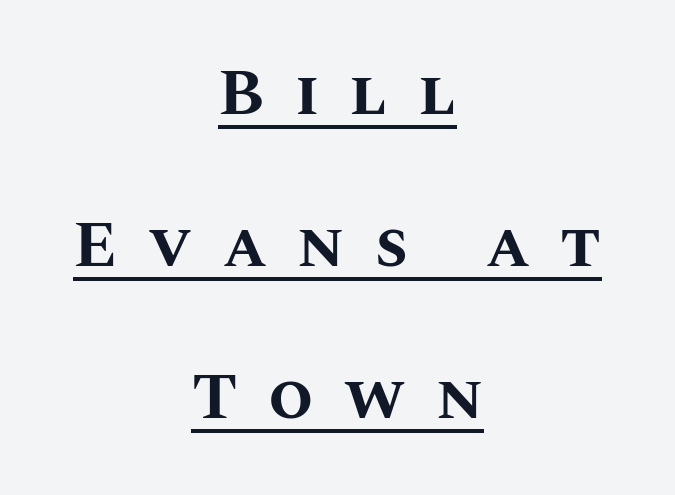
The rendered words wear a rule along their underside. Spacing verdict: proportional, widths tailored to each character. Each word looks stretched out because of the extra space between its letters. Characters remain perfectly vertical along every line. Leading is clearly above the norm, producing a sparse column. The paragraph shown floats in the horizontal middle.
